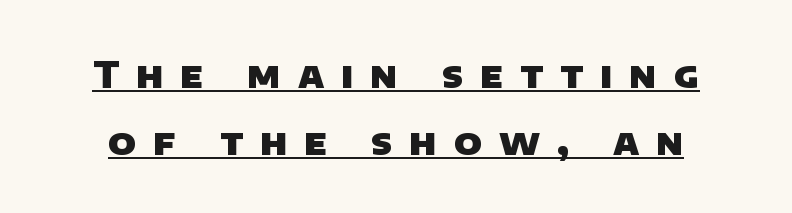
The image shows 36 px heavy sans-serif type; set line spacing 1.86x, unusually wide letter spacing (+0.47 em), underlined; low stroke contrast and a large x-height.
